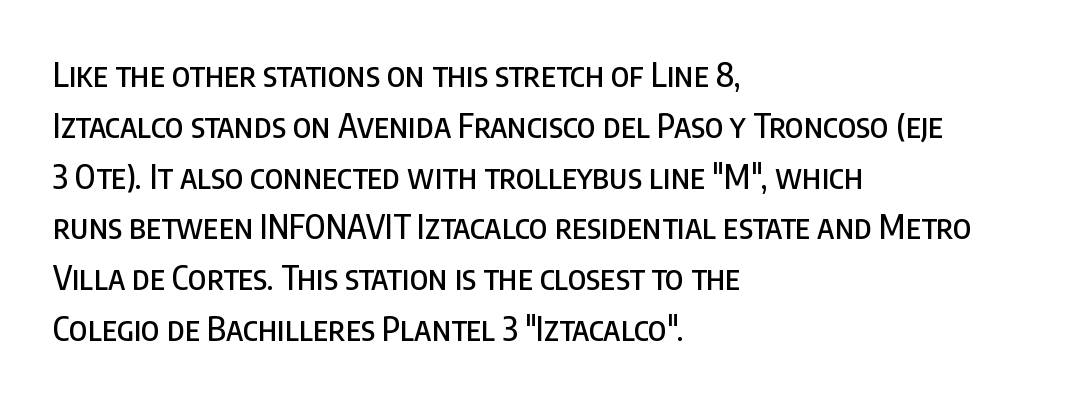
The image shows 33 px condensed sans-serif type, upright; set left-aligned, normal line spacing (1.54x), normal letter spacing, not underlined; low stroke contrast and a large x-height.
